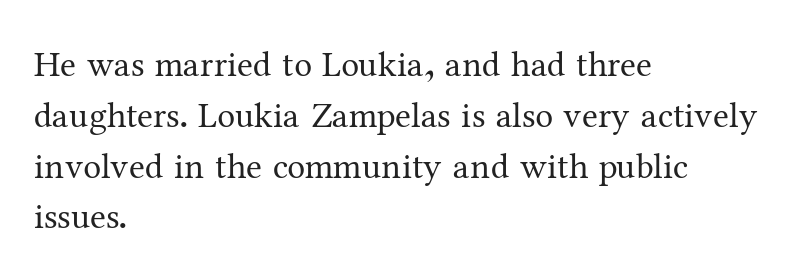
{"serif": "yes", "italic": "no", "bold": "no", "weight": "regular", "width": "normal", "stroke_contrast": "medium", "x_height": "medium", "monospaced": "no", "underline": "no", "align": "left", "line_spacing": "normal", "line_spacing_ratio": 1.41, "letter_spacing": "normal", "letter_spacing_em": 0.0, "glyph_px": 36}
